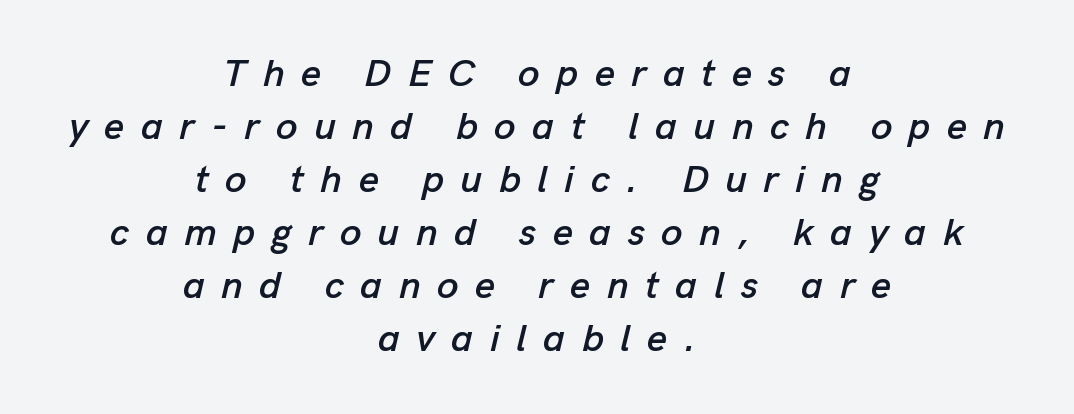
The passage shown has open, widely tracked lettering throughout. Slanted lettering throughout. Check the space under the baseline: it is left empty. Neither beginnings nor endings align; midpoints do. Character widths vary here, with narrow letters taking less room than wide ones.
